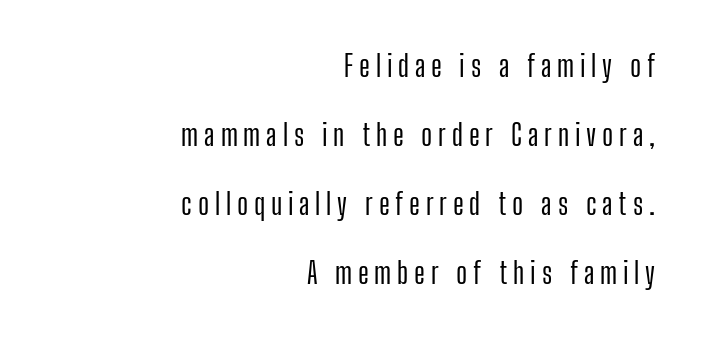
Q: Is the text italic (slanted)? A: No, it is upright.
Q: Is the typeface a serif or a sans-serif typeface? A: Sans-serif.
Q: Is the text underlined? A: No.
Q: How is the paragraph aligned? A: Right-aligned.
Q: Is the spacing between letters normal or unusually wide? A: Unusually wide.
Q: Is the spacing between lines tight, normal or loose? A: Loose.
Q: Width (condensed, normal, or wide)? A: Condensed.
Q: Stroke contrast? A: Low.
Q: x-height? A: Medium.
Q: Monospaced? A: No.
